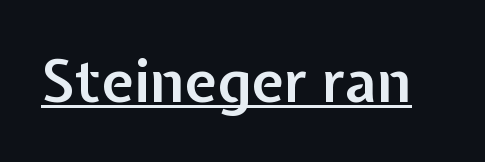
The image shows 59 px semibold sans-serif type, upright; set normal letter spacing, underlined; low stroke contrast and a medium x-height.
